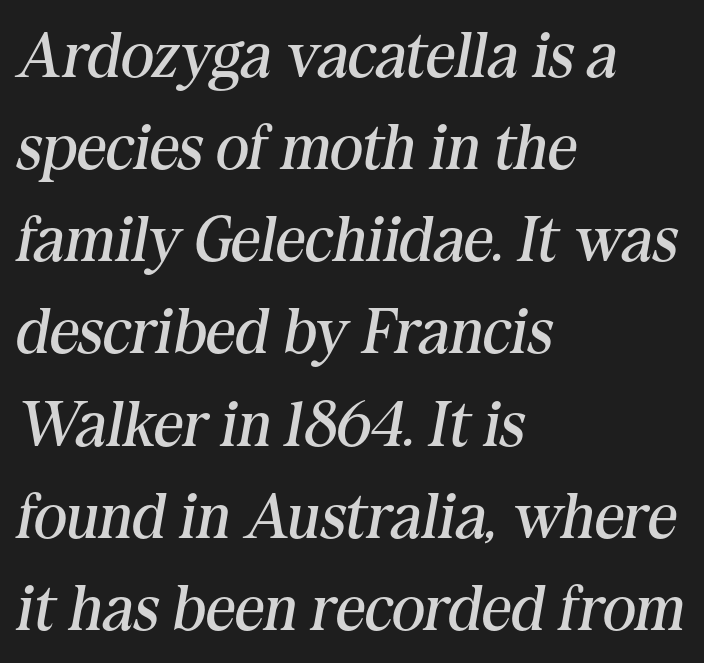
The image shows 64 px regular-weight serif type, italic (leaning right); set left-aligned, normal line spacing (1.44x), normal letter spacing, not underlined; medium stroke contrast and a medium x-height.
